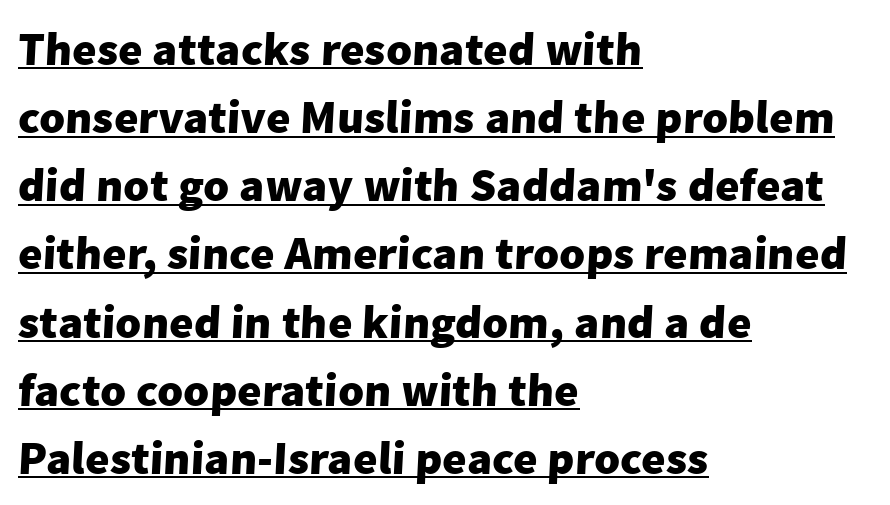
Q: Is the text bold? A: Yes.
Q: Is the typeface a serif or a sans-serif typeface? A: Sans-serif.
Q: Is the text underlined? A: Yes.
Q: How is the paragraph aligned? A: Left-aligned.
Q: Is the spacing between letters normal or unusually wide? A: Normal.
Q: Is the spacing between lines tight, normal or loose? A: Normal.
Q: Width (condensed, normal, or wide)? A: Normal.
Q: Stroke contrast? A: Low.
Q: x-height? A: Medium.
Q: Monospaced? A: No.
